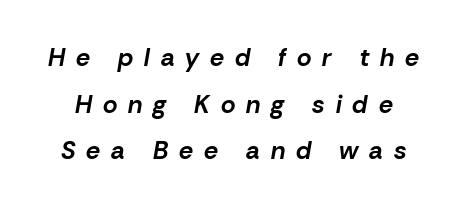
Descenders hang freely into open space. The letters are slanted; this is an italic face. Emphasis by weight is at full strength: bold. Glyph-to-glyph distance is far greater than everyday printed text.
